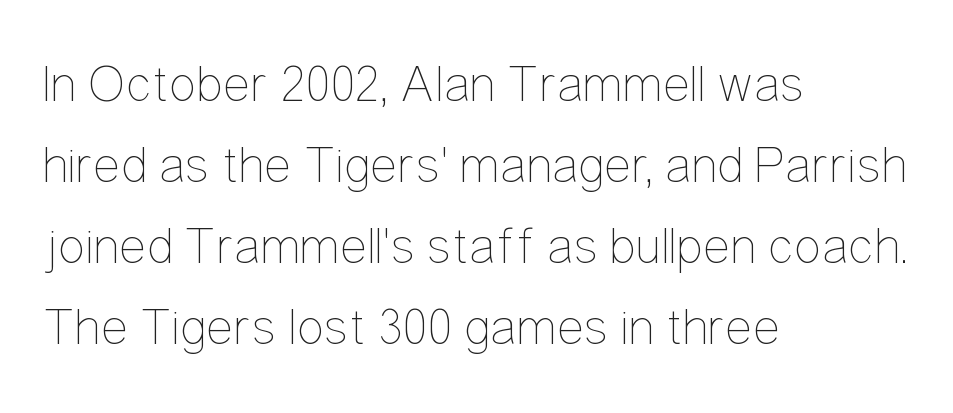
{"italic": "no", "bold": "no", "weight": "thin", "width": "condensed", "stroke_contrast": "low", "x_height": "medium", "monospaced": "no", "underline": "no", "align": "left", "line_spacing": "normal", "line_spacing_ratio": 1.56, "letter_spacing": "normal", "letter_spacing_em": 0.0, "glyph_px": 52}
